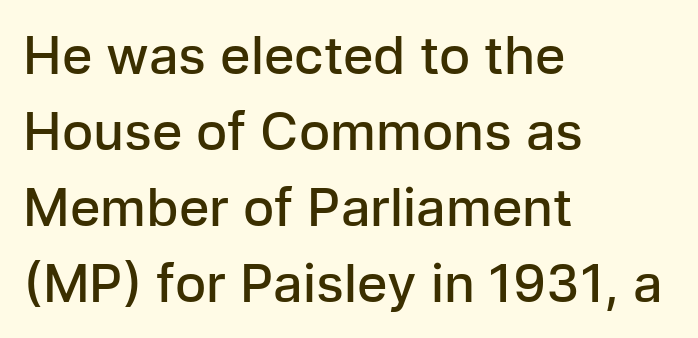
Q: Is the text bold? A: Semi-bold.
Q: Is the text italic (slanted)? A: No, it is upright.
Q: Is the typeface a serif or a sans-serif typeface? A: Sans-serif.
Q: Is the text underlined? A: No.
Q: How is the paragraph aligned? A: Left-aligned.
Q: Is the spacing between letters normal or unusually wide? A: Normal.
Q: Is the spacing between lines tight, normal or loose? A: Normal.
Q: Width (condensed, normal, or wide)? A: Normal.
Q: Stroke contrast? A: Low.
Q: x-height? A: Medium.
Q: Monospaced? A: No.
